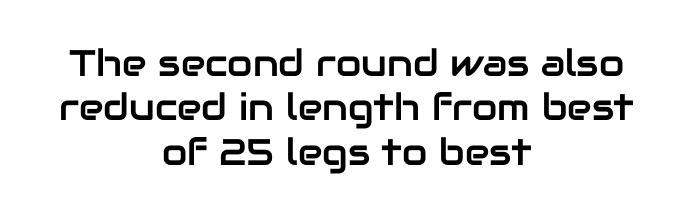
Q: Is the text italic (slanted)? A: No, it is upright.
Q: Is the typeface a serif or a sans-serif typeface? A: Sans-serif.
Q: Is the text underlined? A: No.
Q: How is the paragraph aligned? A: Centered.
Q: Is the spacing between letters normal or unusually wide? A: Normal.
Q: Width (condensed, normal, or wide)? A: Normal.
Q: Stroke contrast? A: Low.
Q: x-height? A: Medium.
Q: Monospaced? A: No.
